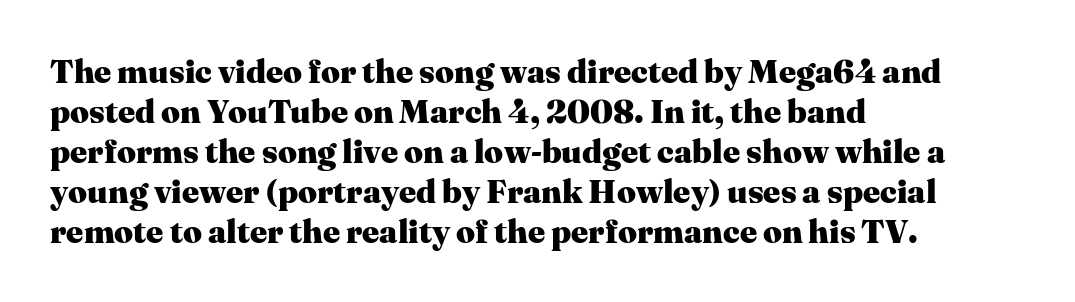
The glyphs are unaccompanied by any horizontal stroke below them. The glyphs have the mass of a bold cut. These lines keep a tight, regular rhythm from letter to letter. Rendered with straight, roman letterforms. This is serif lettering, the kind often seen in printed books. One-word summary of the alignment: left.
